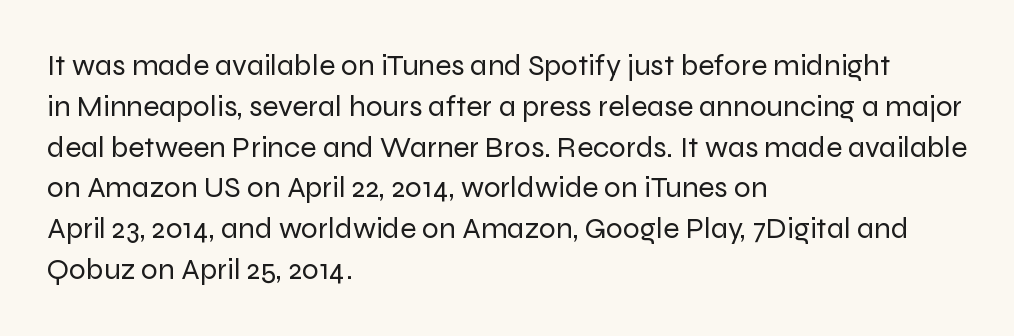
The image shows 30 px regular-weight sans-serif type, upright; set left-aligned, normal line spacing (1.36x), normal letter spacing, not underlined; low stroke contrast and a medium x-height.
